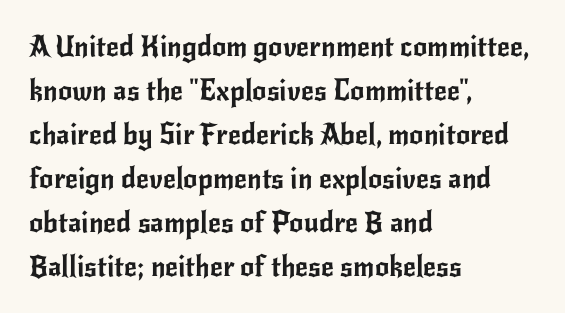
The image shows 28 px sans-serif type, upright; set left-aligned, normal line spacing (1.57x), normal letter spacing, not underlined; low stroke contrast and a small x-height.
